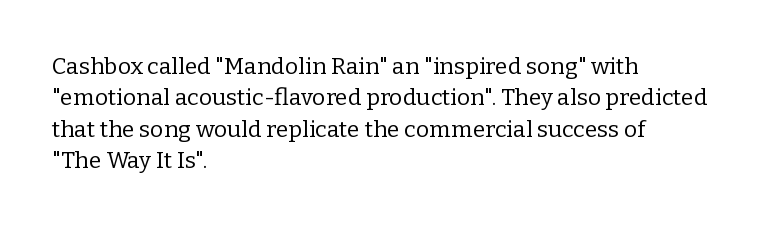
The image shows 23 px text type, upright; set left-aligned, normal line spacing (1.36x), normal letter spacing, not underlined.
